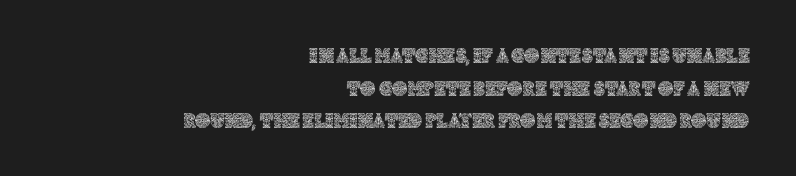
{"italic": "no", "underline": "no", "align": "right", "line_spacing": "normal", "line_spacing_ratio": 1.55, "letter_spacing": "normal", "letter_spacing_em": 0.0, "glyph_px": 21}
